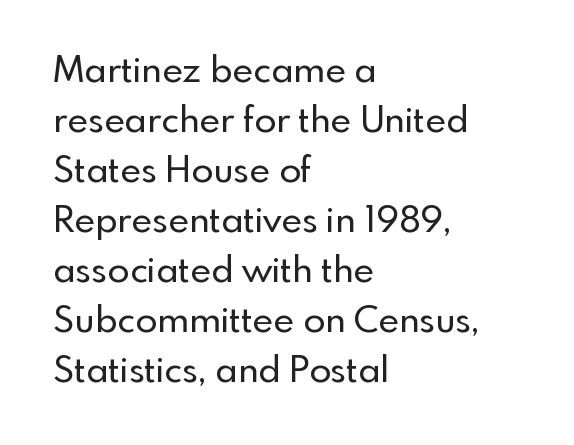
These lines stack with their left ends in a neat column. Anything drawn beneath the words? Only blank space. Observe the absence of serifs on each vertical stroke in this sample. Varying glyph widths throughout — classic text-font behaviour.
